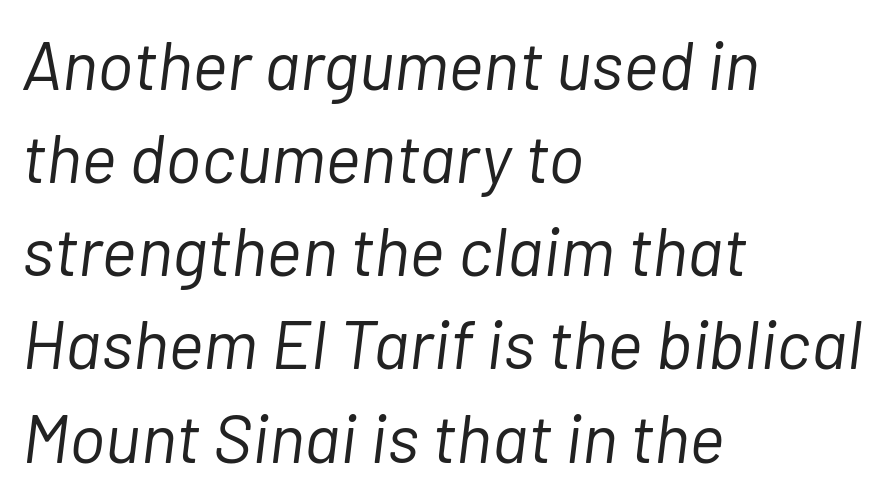
Q: Is the text bold? A: No.
Q: Is the text italic (slanted)? A: Yes, it leans right by about 7 degrees.
Q: Is the text underlined? A: No.
Q: How is the paragraph aligned? A: Left-aligned.
Q: Is the spacing between letters normal or unusually wide? A: Normal.
Q: Is the spacing between lines tight, normal or loose? A: Normal.
Q: Width (condensed, normal, or wide)? A: Normal.
Q: Stroke contrast? A: Low.
Q: x-height? A: Medium.
Q: Monospaced? A: No.
